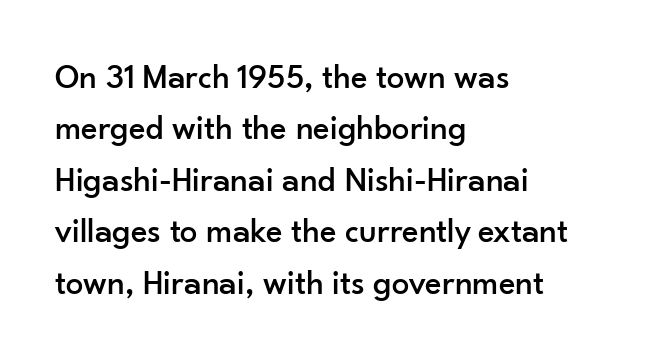
The image shows 35 px sans-serif type, upright; set left-aligned, normal line spacing (1.47x), normal letter spacing, not underlined; low stroke contrast and a small x-height.
